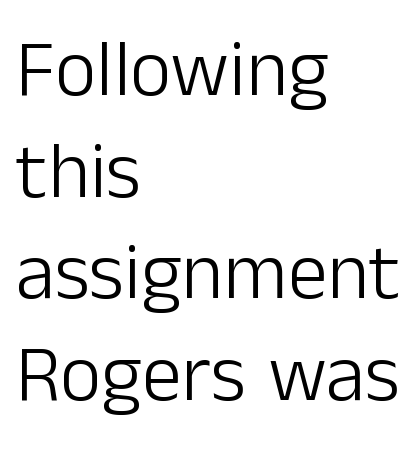
Q: Is the text bold? A: No.
Q: Is the text italic (slanted)? A: No, it is upright.
Q: Is the typeface a serif or a sans-serif typeface? A: Sans-serif.
Q: Is the text underlined? A: No.
Q: How is the paragraph aligned? A: Left-aligned.
Q: Is the spacing between letters normal or unusually wide? A: Normal.
Q: Is the spacing between lines tight, normal or loose? A: Normal.
Q: Width (condensed, normal, or wide)? A: Normal.
Q: Stroke contrast? A: Low.
Q: x-height? A: Medium.
Q: Monospaced? A: No.
